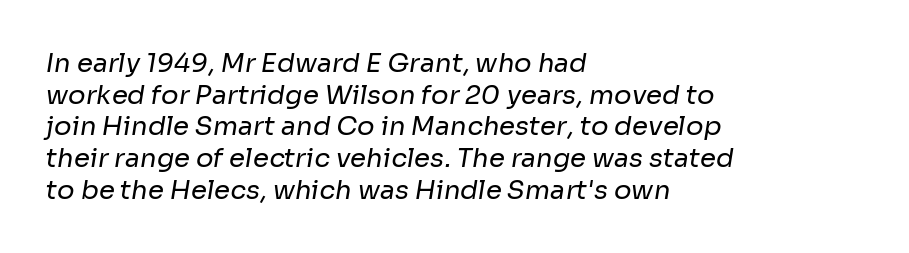
{"bold": "no", "underline": "no", "align": "left", "line_spacing_ratio": 1.22, "letter_spacing": "normal", "letter_spacing_em": 0.0, "glyph_px": 26}
